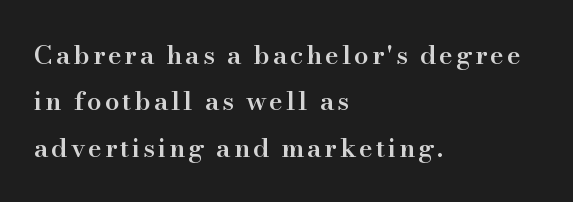
Weight check: semibold — heavier than regular, not quite bold. The lines are quadded left. Each row of text sits above clean, open space. The specimen reads as upright at a glance.
